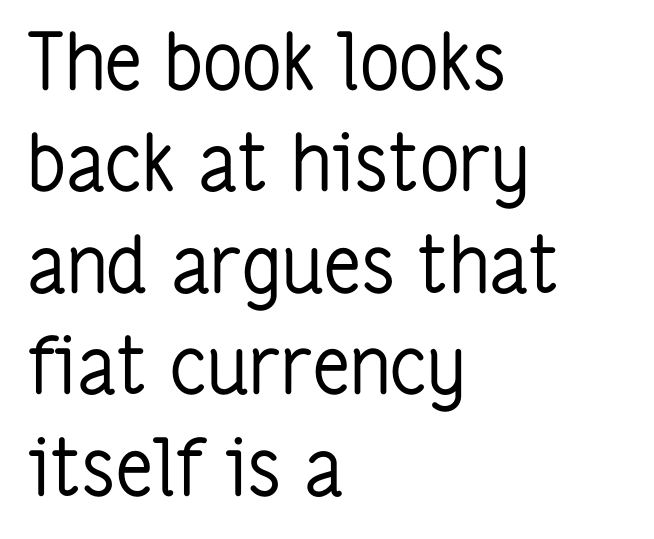
{"serif": "no", "italic": "no", "bold": "no", "weight": "regular", "width": "condensed", "stroke_contrast": "low", "x_height": "medium", "monospaced": "no", "underline": "no", "align": "left", "line_spacing": "normal", "line_spacing_ratio": 1.3, "letter_spacing": "normal", "letter_spacing_em": 0.0, "glyph_px": 78}
